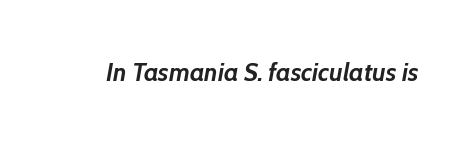
Q: Is the text bold? A: Yes.
Q: Is the text italic (slanted)? A: Yes, it leans right by about 10 degrees.
Q: Is the text underlined? A: No.
Q: Is the spacing between letters normal or unusually wide? A: Normal.
